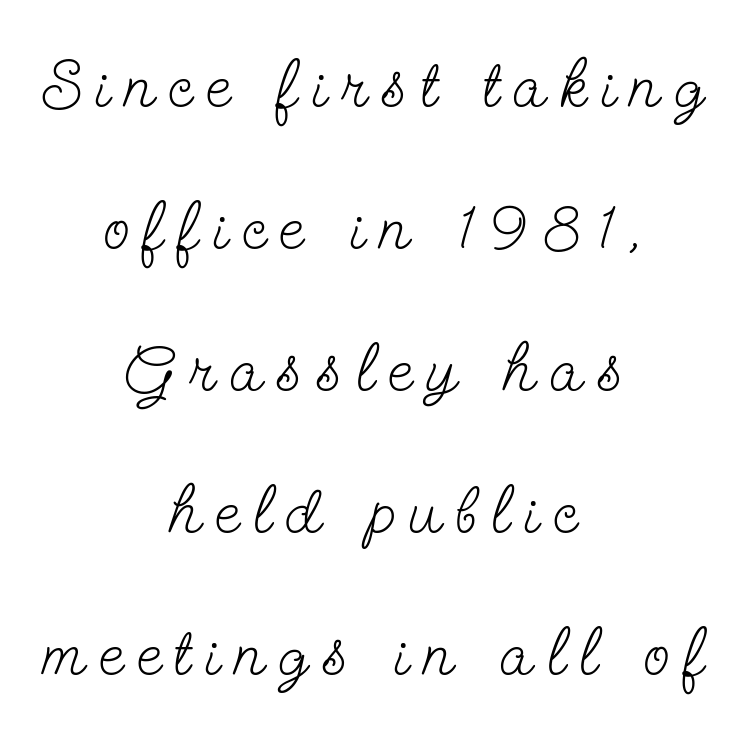
The image shows 68 px light, condensed serif type; set centered, loose line spacing (2.09x), unusually wide letter spacing (+0.22 em), not underlined; low stroke contrast and a small x-height.
